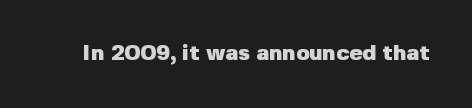
Q: Is the text bold? A: Yes.
Q: Is the text italic (slanted)? A: No, it is upright.
Q: Is the text underlined? A: No.
Q: Is the spacing between letters normal or unusually wide? A: Normal.
